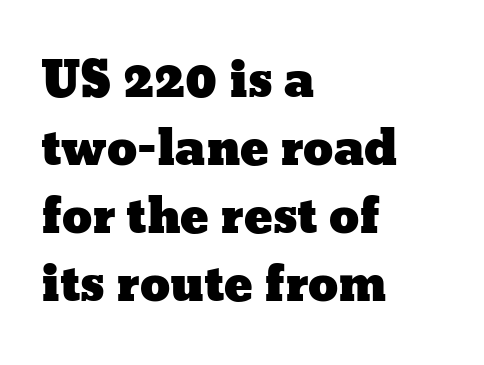
Q: Is the text italic (slanted)? A: No, it is upright.
Q: Is the text underlined? A: No.
Q: How is the paragraph aligned? A: Left-aligned.
Q: Is the spacing between letters normal or unusually wide? A: Normal.
Q: Is the spacing between lines tight, normal or loose? A: Normal.
Q: Width (condensed, normal, or wide)? A: Wide.
Q: Stroke contrast? A: Low.
Q: x-height? A: Medium.
Q: Monospaced? A: No.
